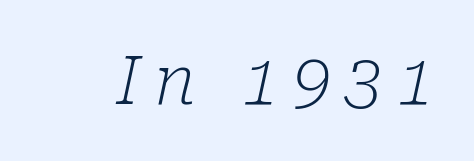
The image shows 68 px light serif type, italic (leaning right); set unusually wide letter spacing (+0.2 em), not underlined; low stroke contrast and a medium x-height.
